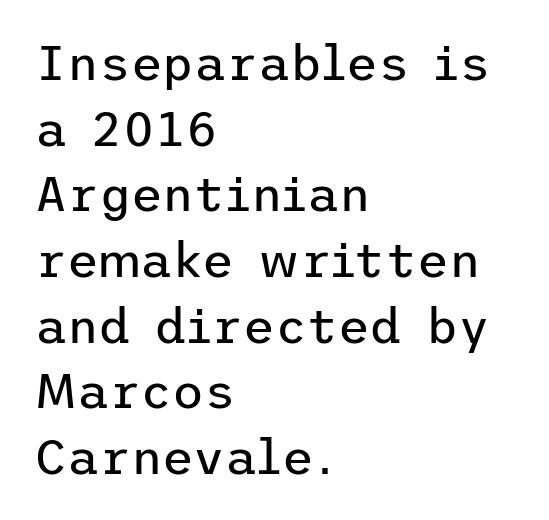
{"serif": "no", "italic": "no", "bold": "no", "weight": "regular", "width": "normal", "stroke_contrast": "low", "x_height": "medium", "underline": "no", "align": "left", "line_spacing": "normal", "line_spacing_ratio": 1.34, "letter_spacing": "normal", "letter_spacing_em": 0.0, "glyph_px": 49}
